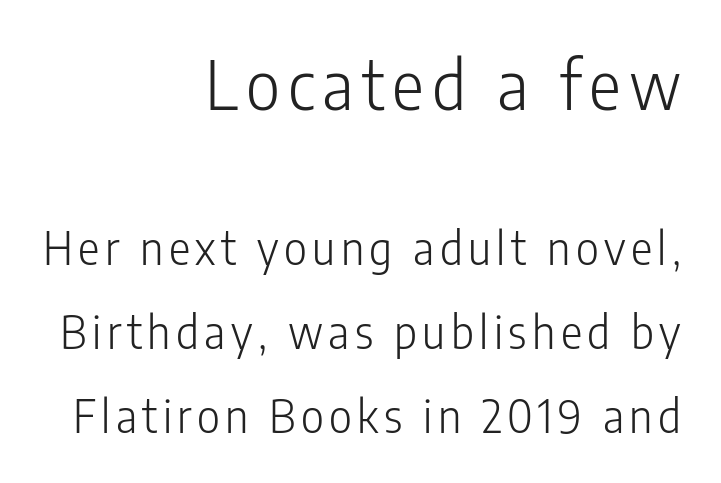
The image shows 67 px light, condensed sans-serif type, upright; set right-aligned, line spacing 1.86x, not underlined; the first (top) block is 1.49x larger; low stroke contrast and a medium x-height.
